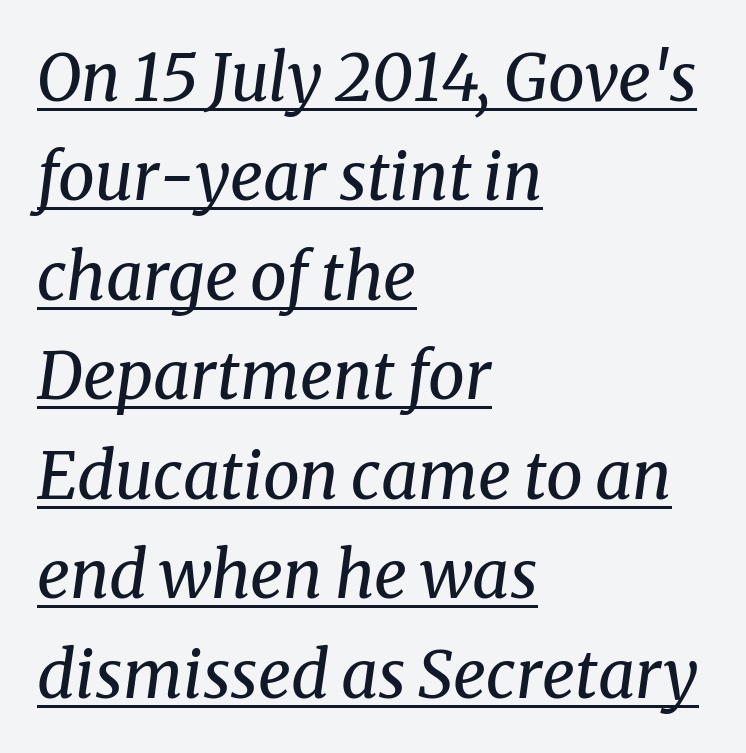
Q: Is the text bold? A: No.
Q: Is the text italic (slanted)? A: Yes, it leans right by about 8 degrees.
Q: Is the typeface a serif or a sans-serif typeface? A: Serif.
Q: Is the text underlined? A: Yes.
Q: How is the paragraph aligned? A: Left-aligned.
Q: Is the spacing between letters normal or unusually wide? A: Normal.
Q: Is the spacing between lines tight, normal or loose? A: Normal.
Q: Width (condensed, normal, or wide)? A: Normal.
Q: Stroke contrast? A: Medium.
Q: x-height? A: Medium.
Q: Monospaced? A: No.
